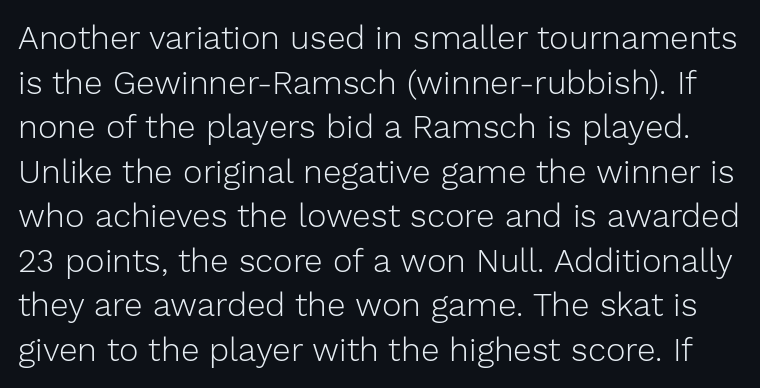
Is there any slant? The stems are plumb. This is not heavy type; no bold has been used. This rendering leaves character spacing at its baseline value. Descender tails drop into unmarked territory. Normally led — the rows are evenly, conventionally spaced.
